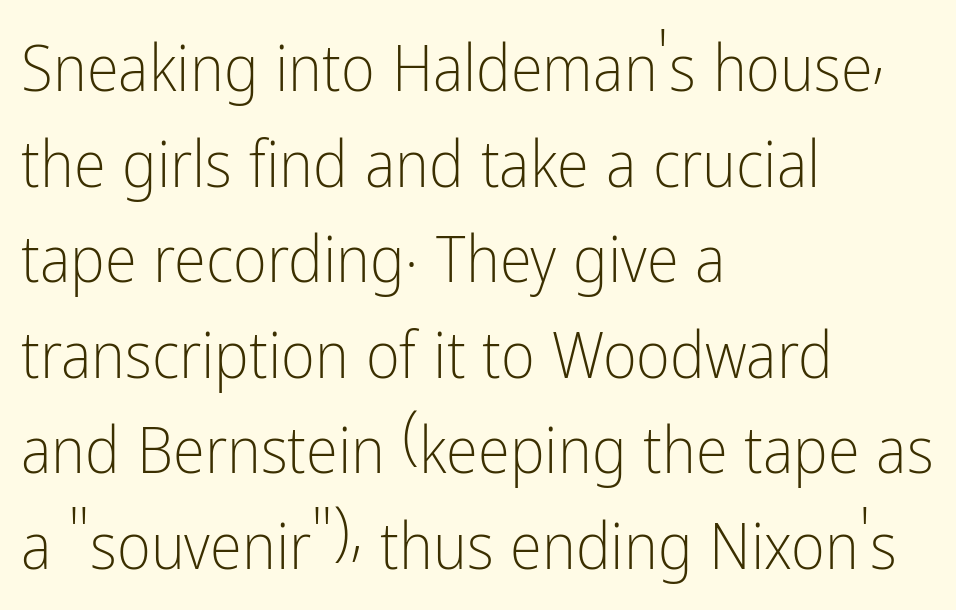
Q: Is the text bold? A: No.
Q: Is the text italic (slanted)? A: No, it is upright.
Q: Is the typeface a serif or a sans-serif typeface? A: Sans-serif.
Q: Is the text underlined? A: No.
Q: How is the paragraph aligned? A: Left-aligned.
Q: Is the spacing between letters normal or unusually wide? A: Normal.
Q: Is the spacing between lines tight, normal or loose? A: Normal.
Q: Width (condensed, normal, or wide)? A: Condensed.
Q: Stroke contrast? A: Low.
Q: x-height? A: Medium.
Q: Monospaced? A: No.
